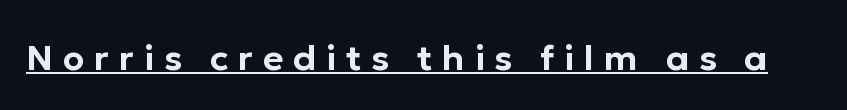
Q: Is the text italic (slanted)? A: No, it is upright.
Q: Is the typeface a serif or a sans-serif typeface? A: Sans-serif.
Q: Is the text underlined? A: Yes.
Q: Is the spacing between letters normal or unusually wide? A: Unusually wide.
Q: Width (condensed, normal, or wide)? A: Normal.
Q: Stroke contrast? A: Low.
Q: x-height? A: Medium.
Q: Monospaced? A: No.
